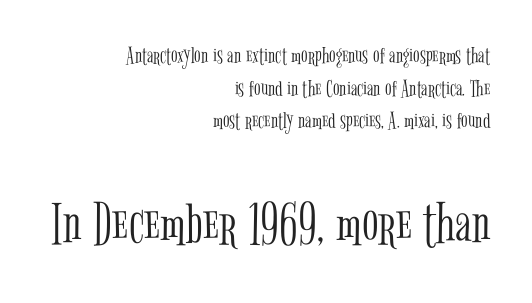
Q: Is the text bold? A: No.
Q: Is the text italic (slanted)? A: No, it is upright.
Q: Is the typeface a serif or a sans-serif typeface? A: Serif.
Q: Is the text underlined? A: No.
Q: How is the paragraph aligned? A: Right-aligned.
Q: Is the spacing between letters normal or unusually wide? A: Normal.
Q: Is the spacing between lines tight, normal or loose? A: Normal.
Q: Which block of text is set in a larger size, the first (top) or the second (bottom)? A: The second (bottom) one.
Q: Width (condensed, normal, or wide)? A: Condensed.
Q: Stroke contrast? A: Low.
Q: x-height? A: Medium.
Q: Monospaced? A: No.
